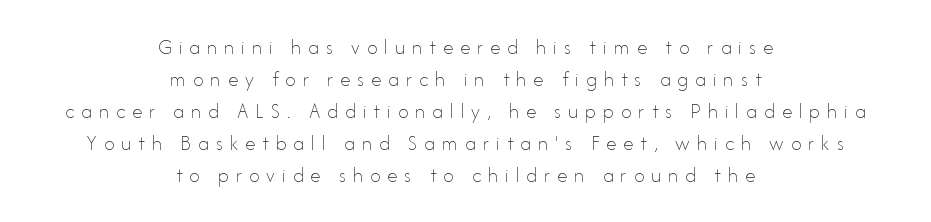
{"italic": "no", "bold": "no", "underline": "no", "align": "center", "line_spacing": "normal", "line_spacing_ratio": 1.52, "letter_spacing": "wide", "letter_spacing_em": 0.33, "glyph_px": 21}
